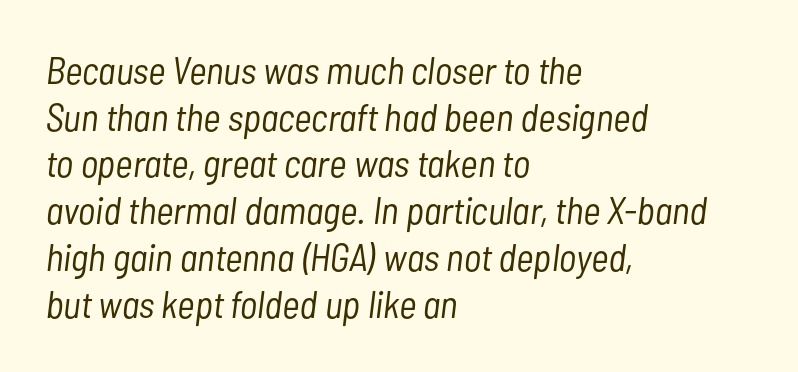
This sample is left-justified, so line endings fall wherever the words run out. Descenders hang freely into open space. Is the letter spacing exaggerated? No — it looks like the ordinary default. Is this a fixed-width face? No — the glyphs have proportional, varying widths. In terms of posture, this sample is oblique. Compared with a typical body face, this is equally light or lighter still.
